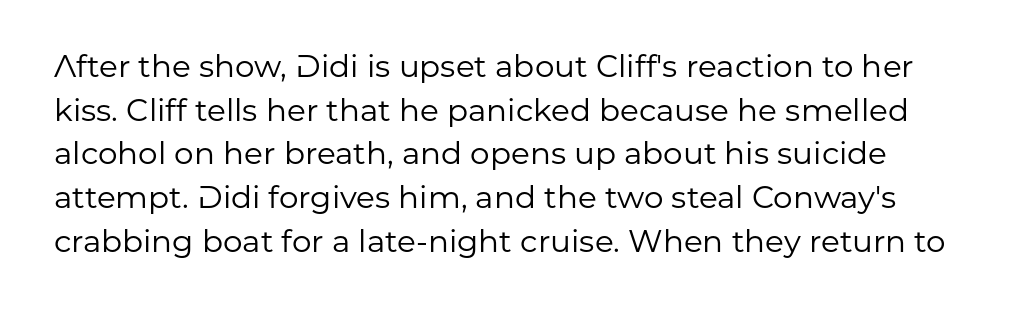
{"serif": "no", "italic": "no", "bold": "no", "weight": "regular", "width": "normal", "stroke_contrast": "low", "x_height": "medium", "monospaced": "no", "underline": "no", "line_spacing": "normal", "line_spacing_ratio": 1.41, "letter_spacing": "normal", "letter_spacing_em": 0.0, "glyph_px": 31}
